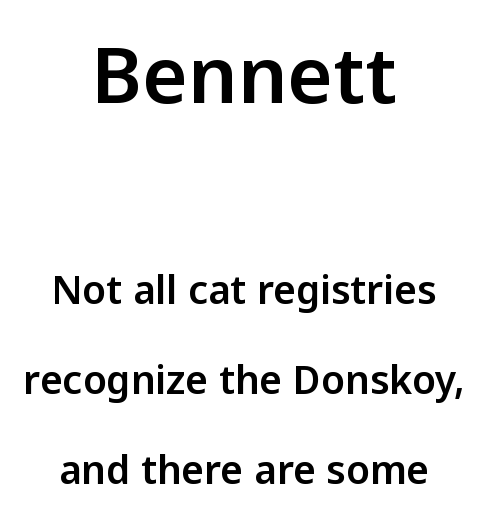
{"serif": "no", "italic": "no", "width": "normal", "stroke_contrast": "low", "x_height": "medium", "monospaced": "no", "underline": "no", "align": "center", "line_spacing": "loose", "line_spacing_ratio": 2.31, "letter_spacing": "normal", "letter_spacing_em": 0.0, "larger_block": "first", "size_ratio": 2.0, "glyph_px": 78}
